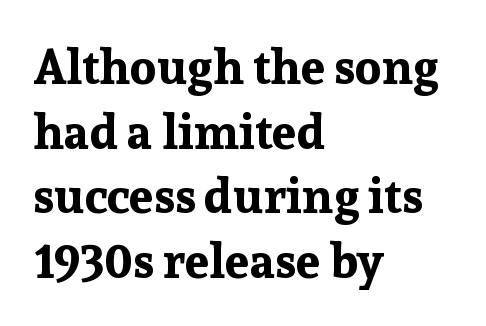
Q: Is the text bold? A: Yes.
Q: Is the text italic (slanted)? A: No, it is upright.
Q: Is the typeface a serif or a sans-serif typeface? A: Serif.
Q: Is the text underlined? A: No.
Q: How is the paragraph aligned? A: Left-aligned.
Q: Is the spacing between letters normal or unusually wide? A: Normal.
Q: Is the spacing between lines tight, normal or loose? A: Normal.
Q: Width (condensed, normal, or wide)? A: Normal.
Q: Stroke contrast? A: Low.
Q: x-height? A: Medium.
Q: Monospaced? A: No.
